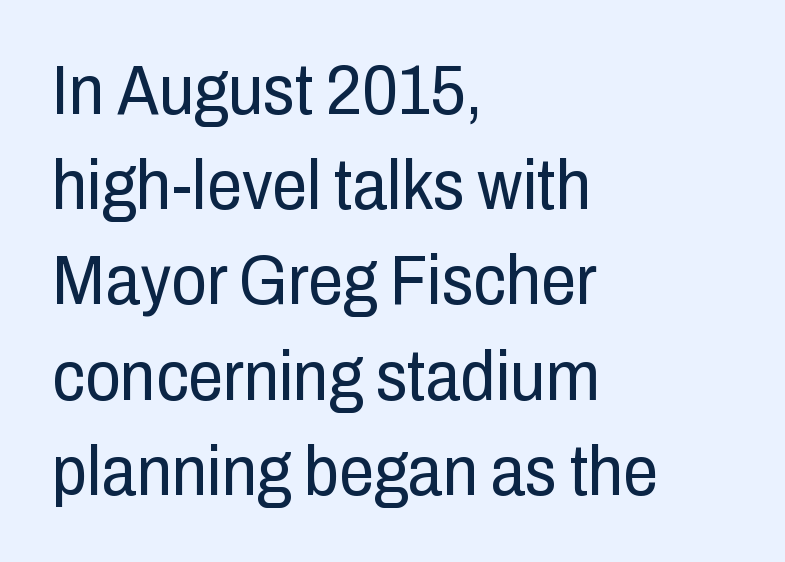
Q: Is the text bold? A: No.
Q: Is the text italic (slanted)? A: No, it is upright.
Q: Is the typeface a serif or a sans-serif typeface? A: Sans-serif.
Q: Is the text underlined? A: No.
Q: How is the paragraph aligned? A: Left-aligned.
Q: Is the spacing between letters normal or unusually wide? A: Normal.
Q: Is the spacing between lines tight, normal or loose? A: Normal.
Q: Width (condensed, normal, or wide)? A: Condensed.
Q: Stroke contrast? A: Low.
Q: x-height? A: Medium.
Q: Monospaced? A: No.
